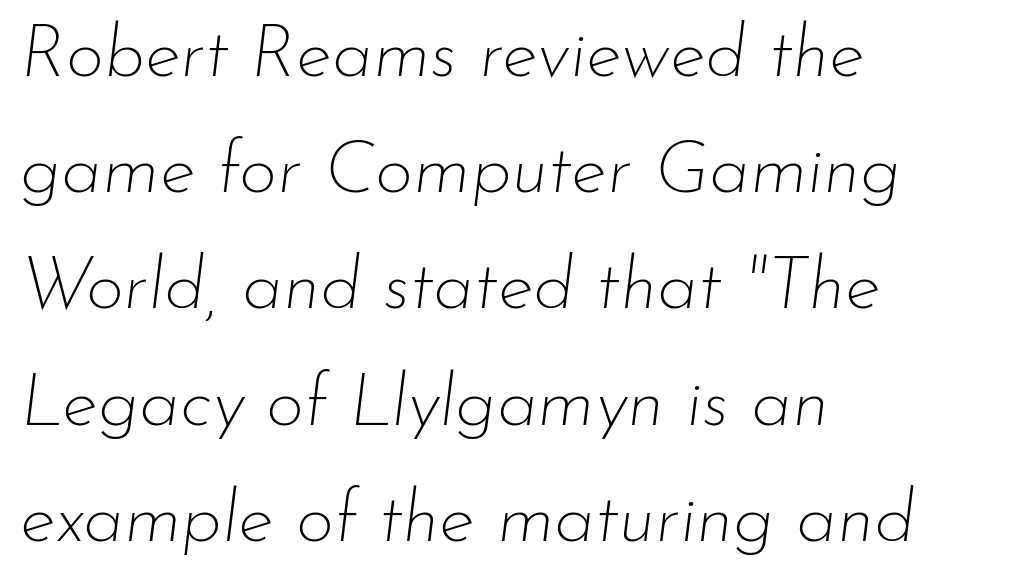
{"italic": "yes", "lean": "right", "slant_degrees": 7, "bold": "no", "weight": "thin", "width": "normal", "stroke_contrast": "low", "x_height": "small", "monospaced": "no", "underline": "no", "align": "left", "line_spacing": "normal", "line_spacing_ratio": 1.57, "letter_spacing": "normal", "letter_spacing_em": 0.0, "glyph_px": 74}
